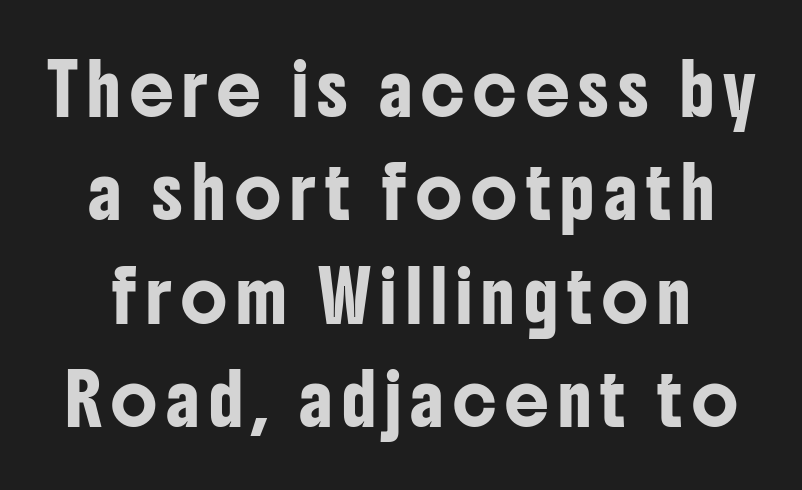
Whoever set this chose breathing room over compactness in the vertical rhythm. This rendering features lettering with no underline. Every stem runs plumb, perpendicular to the baseline. Here the designer chose a conventional face with non-uniform glyph widths. Stroke terminals: plain, sans-serif.
